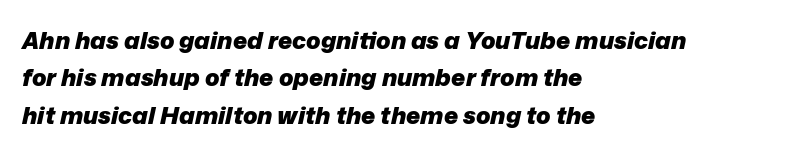
Q: Is the text bold? A: Yes.
Q: Is the text italic (slanted)? A: Yes, it leans right by about 12 degrees.
Q: Is the text underlined? A: No.
Q: How is the paragraph aligned? A: Left-aligned.
Q: Is the spacing between letters normal or unusually wide? A: Normal.
Q: Is the spacing between lines tight, normal or loose? A: Normal.
